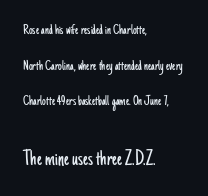
{"italic": "no", "bold": "no", "underline": "no", "align": "left", "line_spacing": "loose", "line_spacing_ratio": 2.38, "letter_spacing": "normal", "letter_spacing_em": 0.0, "larger_block": "second", "size_ratio": 1.53, "glyph_px": 23}
